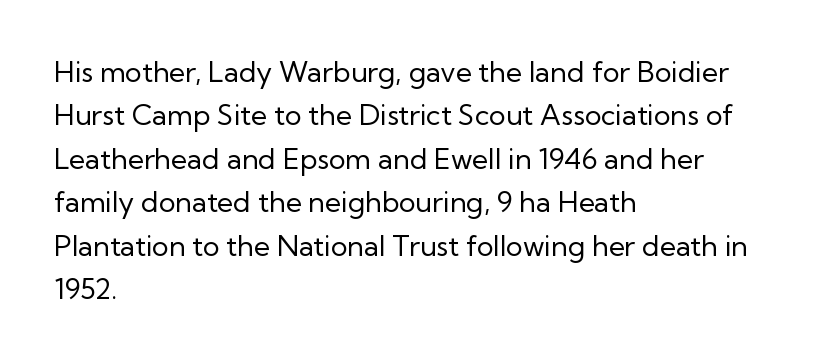
The characters are drawn with everyday or finer stroke widths. Teacher's note: observe the even left margin — that is flush-left alignment. Horizontal bands of white between lines are of average thickness. Unlike italic type, these characters show no tilt at all. Words float on clear page, feet unadorned. These lines are rendered in a variable-pitch font.
